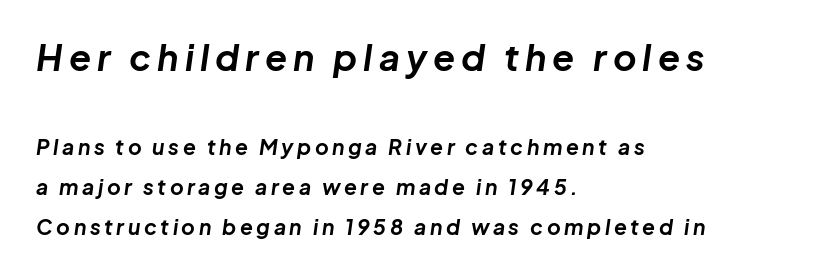
The image shows 36 px bold type, italic (leaning right); set left-aligned, loose line spacing (1.91x), not underlined; the first (top) block is 1.71x larger; low stroke contrast and a medium x-height.
